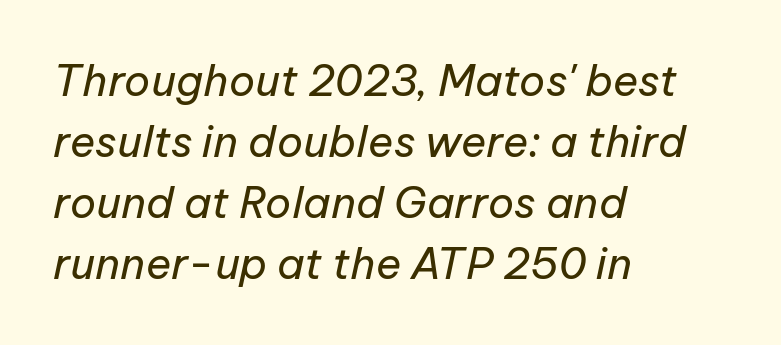
{"italic": "yes", "lean": "right", "slant_degrees": 12, "bold": "no", "weight": "regular", "width": "normal", "stroke_contrast": "low", "x_height": "medium", "monospaced": "no", "underline": "no", "align": "left", "line_spacing": "normal", "line_spacing_ratio": 1.42, "letter_spacing": "normal", "letter_spacing_em": 0.0, "glyph_px": 43}
